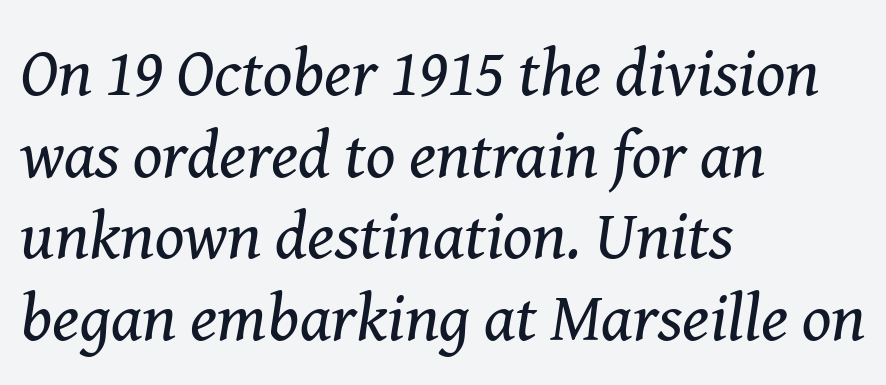
{"serif": "yes", "italic": "yes", "lean": "right", "slant_degrees": 8, "bold": "no", "weight": "regular", "width": "normal", "stroke_contrast": "medium", "x_height": "medium", "monospaced": "no", "underline": "no", "align": "left", "line_spacing_ratio": 1.2, "letter_spacing": "normal", "letter_spacing_em": 0.0, "glyph_px": 68}
